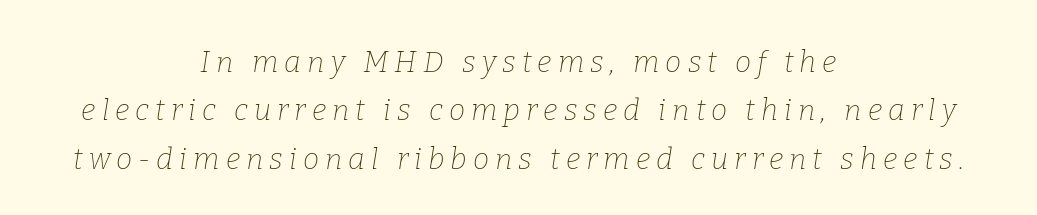
The image shows 29 px thin serif type, italic (leaning right); set centered, normal line spacing (1.67x), unusually wide letter spacing (+0.21 em), not underlined; low stroke contrast and a medium x-height.
